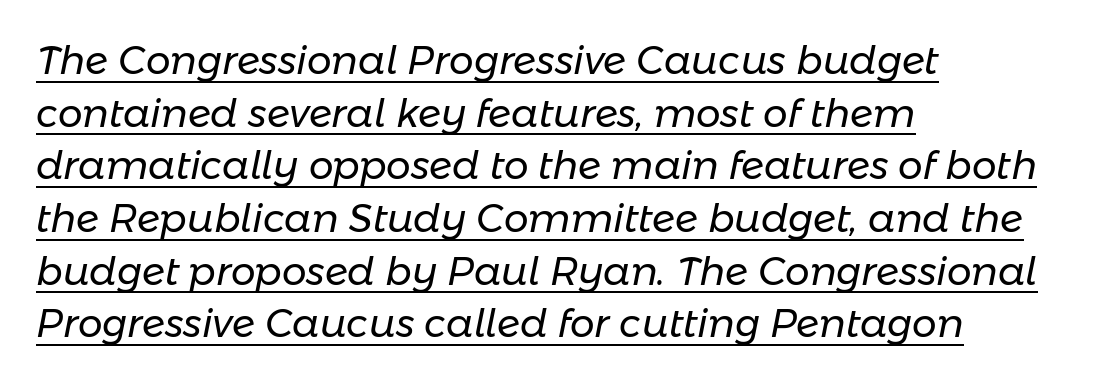
The image shows 39 px regular-weight type, italic (leaning right); set left-aligned, normal line spacing (1.35x), normal letter spacing, underlined; low stroke contrast and a medium x-height.
